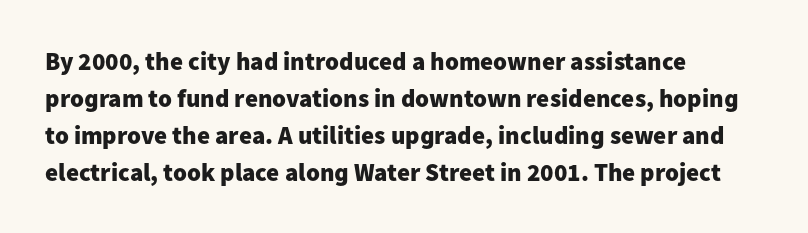
Q: Is the text bold? A: Yes.
Q: Is the text italic (slanted)? A: No, it is upright.
Q: Is the text underlined? A: No.
Q: How is the paragraph aligned? A: Left-aligned.
Q: Is the spacing between letters normal or unusually wide? A: Normal.
Q: Is the spacing between lines tight, normal or loose? A: Normal.
